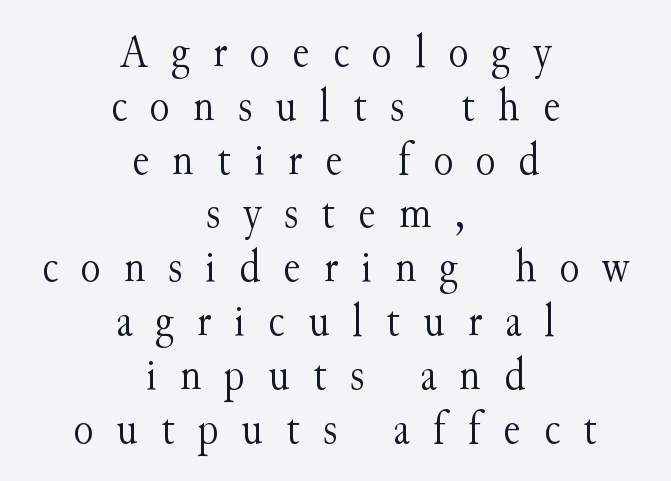
The image shows 46 px light serif type, upright; set centered, line spacing 1.17x, unusually wide letter spacing (+0.5 em), not underlined; medium stroke contrast and a small x-height.
